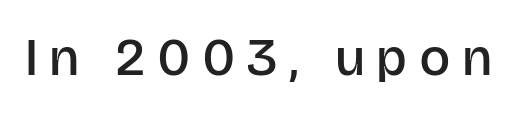
{"serif": "no", "italic": "no", "bold": "semi", "weight": "semibold", "width": "normal", "stroke_contrast": "low", "x_height": "large", "monospaced": "no", "underline": "no", "letter_spacing": "wide", "letter_spacing_em": 0.25, "glyph_px": 53}
